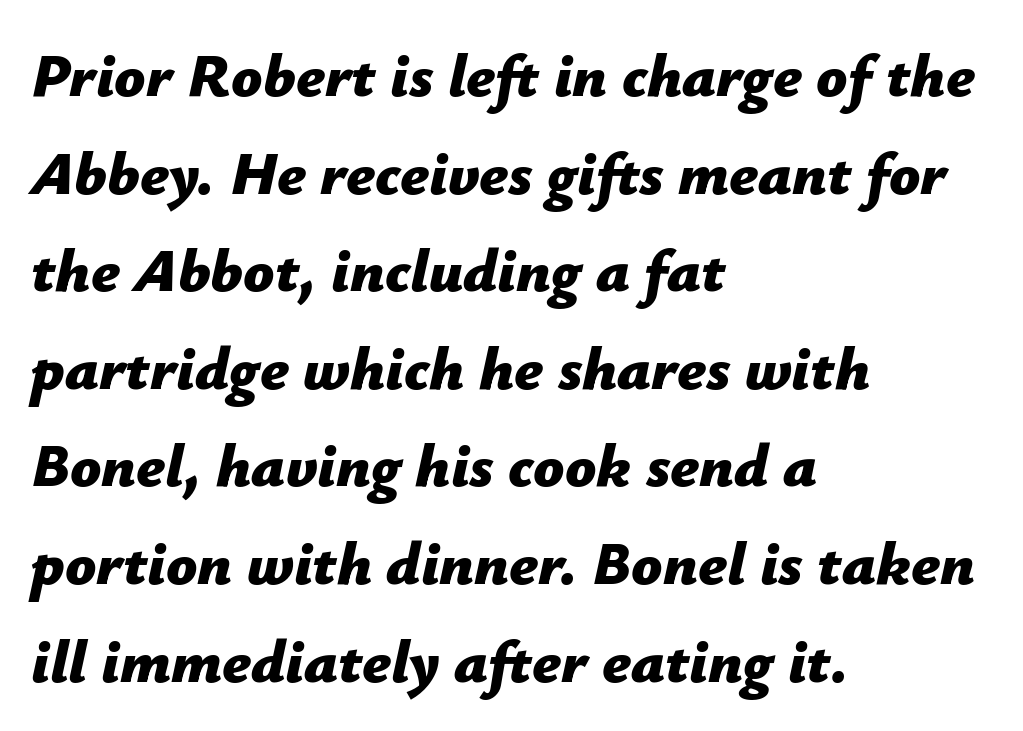
Q: Is the text bold? A: Yes.
Q: Is the text italic (slanted)? A: Yes, it leans right by about 12 degrees.
Q: Is the text underlined? A: No.
Q: How is the paragraph aligned? A: Left-aligned.
Q: Is the spacing between letters normal or unusually wide? A: Normal.
Q: Is the spacing between lines tight, normal or loose? A: Normal.
Q: Width (condensed, normal, or wide)? A: Normal.
Q: Stroke contrast? A: Low.
Q: x-height? A: Medium.
Q: Monospaced? A: No.
